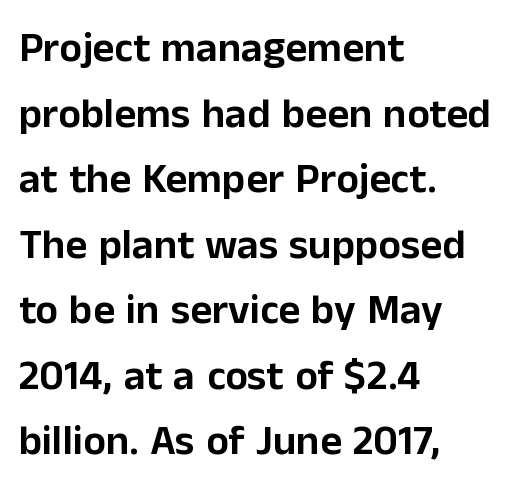
{"serif": "no", "italic": "no", "width": "normal", "stroke_contrast": "low", "x_height": "medium", "monospaced": "no", "underline": "no", "align": "left", "line_spacing": "normal", "line_spacing_ratio": 1.56, "letter_spacing": "normal", "letter_spacing_em": 0.0, "glyph_px": 42}
